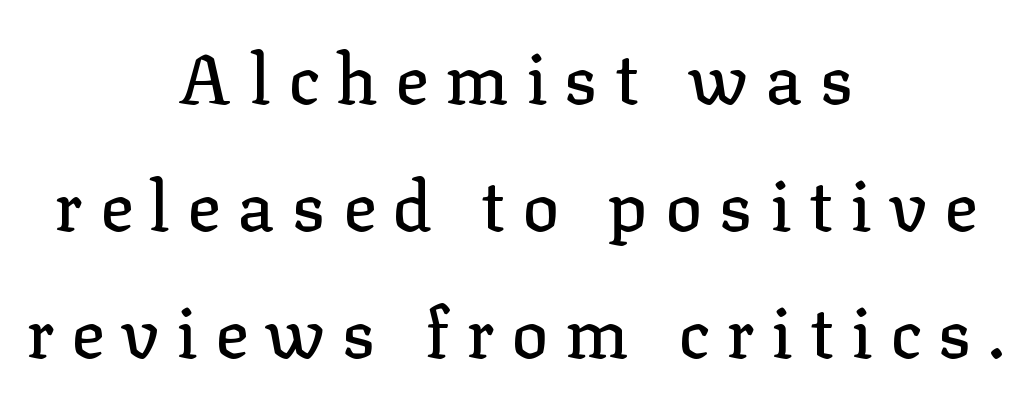
Q: Is the text italic (slanted)? A: No, it is upright.
Q: Is the typeface a serif or a sans-serif typeface? A: Serif.
Q: Is the text underlined? A: No.
Q: How is the paragraph aligned? A: Centered.
Q: Is the spacing between letters normal or unusually wide? A: Unusually wide.
Q: Width (condensed, normal, or wide)? A: Normal.
Q: Stroke contrast? A: Low.
Q: x-height? A: Medium.
Q: Monospaced? A: No.
